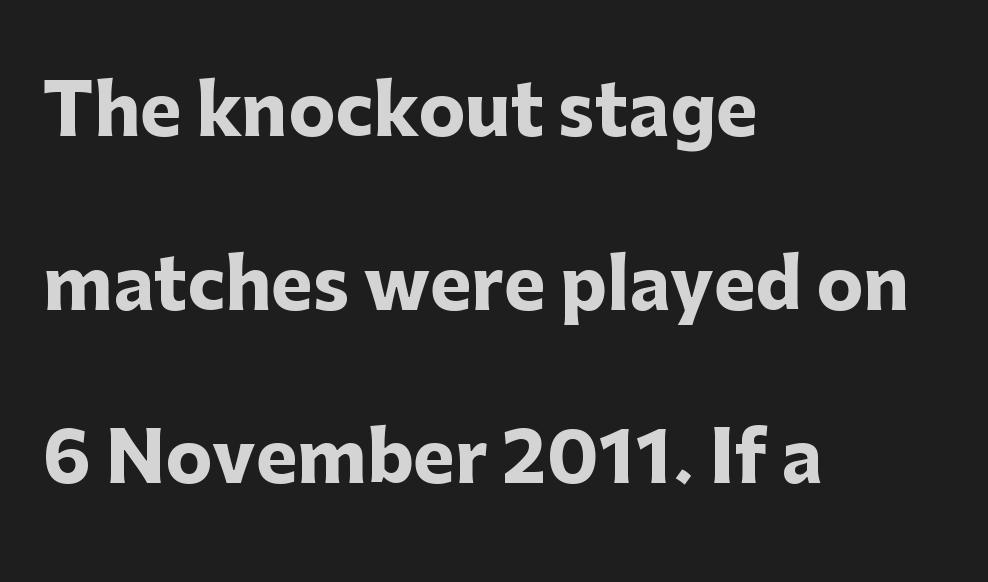
The image shows 70 px heavy sans-serif type, upright; set left-aligned, loose line spacing (2.48x), normal letter spacing, not underlined; low stroke contrast and a medium x-height.
